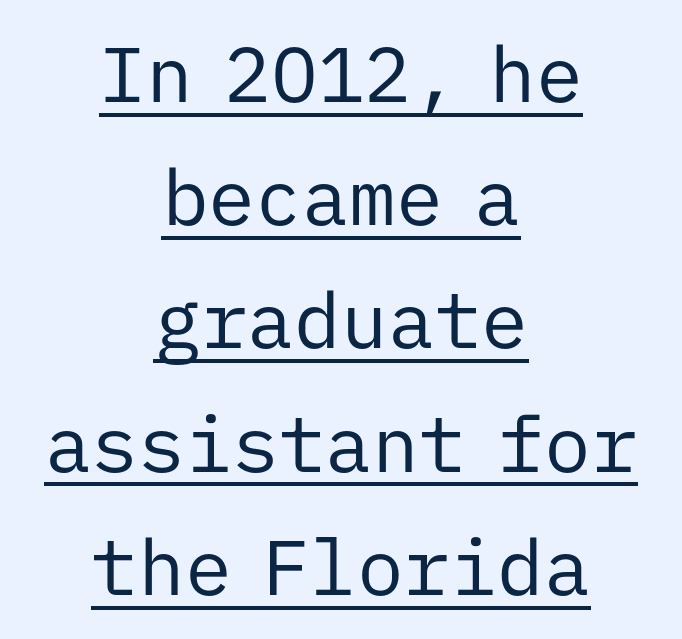
{"serif": "no", "italic": "no", "bold": "no", "weight": "regular", "width": "normal", "stroke_contrast": "low", "x_height": "medium", "monospaced": "yes", "underline": "yes", "align": "center", "line_spacing": "normal", "line_spacing_ratio": 1.58, "letter_spacing": "normal", "letter_spacing_em": 0.0, "glyph_px": 78}
